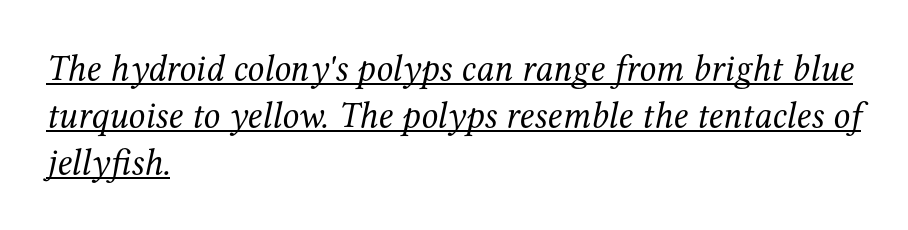
{"serif": "yes", "italic": "yes", "lean": "right", "slant_degrees": 12, "bold": "no", "weight": "regular", "width": "normal", "stroke_contrast": "medium", "x_height": "medium", "monospaced": "no", "underline": "yes", "align": "left", "line_spacing": "normal", "line_spacing_ratio": 1.27, "letter_spacing": "normal", "letter_spacing_em": 0.0, "glyph_px": 37}
